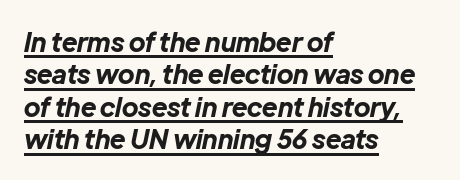
The face used here has a pronounced slope to its letters. Each word holds together tightly as a unit, with standard inter-letter gaps. A dark, heavy texture on the line: the type is bold. Caption: lettering with a line underneath. The setting favours the left margin, as ordinary paragraphs usually do.
